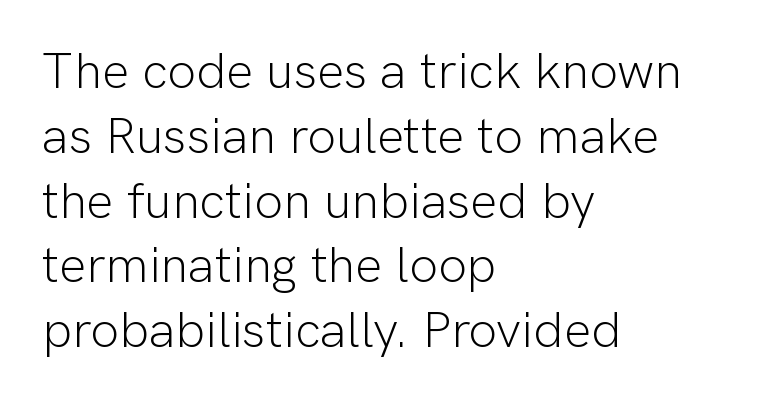
The image shows 51 px light sans-serif type, upright; set left-aligned, normal line spacing (1.27x), normal letter spacing, not underlined; low stroke contrast and a medium x-height.
